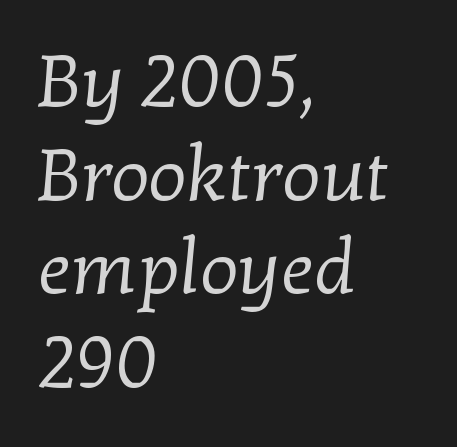
Tracking here is standard; glyphs follow each other at the usual distance. Compared with typical paragraphs, the rows here are spaced about the same. The letters carry serifs — small finishing strokes at the ends of their stems. One-word summary of the alignment: left.
